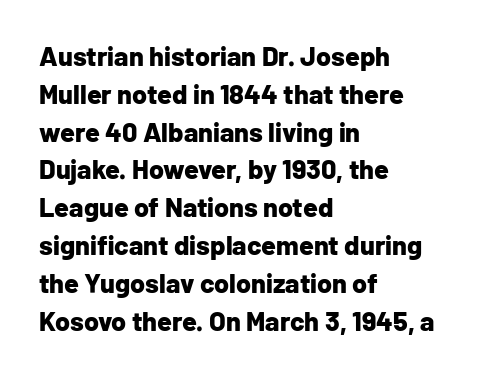
The image shows 27 px bold type, upright; set left-aligned, normal line spacing (1.4x), normal letter spacing, not underlined.
